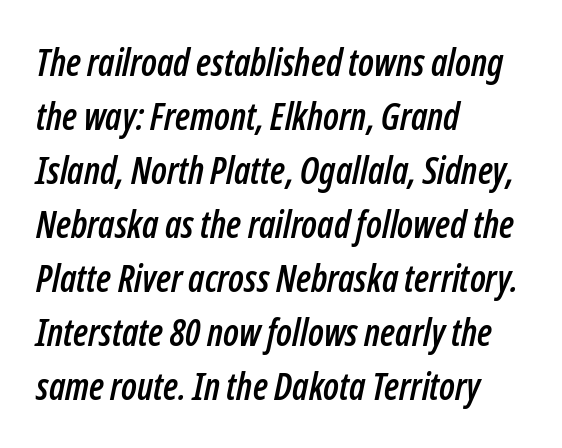
Q: Is the text italic (slanted)? A: Yes, it leans right by about 12 degrees.
Q: Is the text underlined? A: No.
Q: How is the paragraph aligned? A: Left-aligned.
Q: Is the spacing between letters normal or unusually wide? A: Normal.
Q: Is the spacing between lines tight, normal or loose? A: Normal.
Q: Width (condensed, normal, or wide)? A: Condensed.
Q: Stroke contrast? A: Low.
Q: x-height? A: Medium.
Q: Monospaced? A: No.
